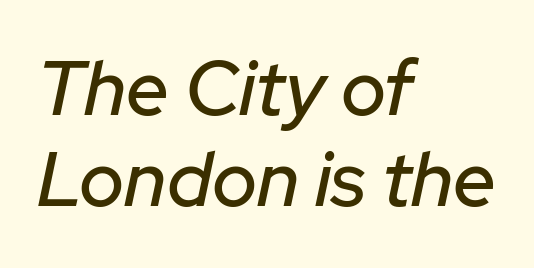
The image shows 76 px text type, italic (leaning right); set left-aligned, line spacing 1.2x, normal letter spacing, not underlined; low stroke contrast and a medium x-height.
